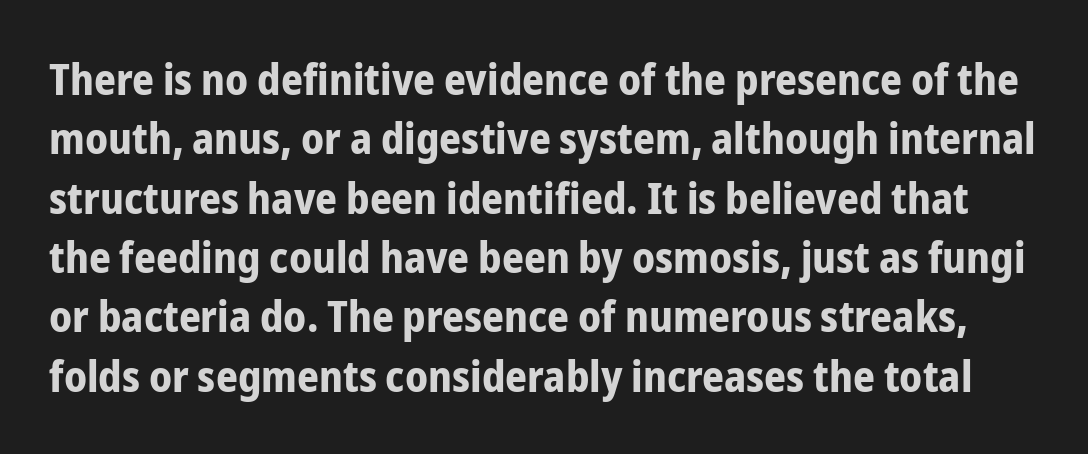
Q: Is the text bold? A: Yes.
Q: Is the text italic (slanted)? A: No, it is upright.
Q: Is the typeface a serif or a sans-serif typeface? A: Sans-serif.
Q: Is the text underlined? A: No.
Q: Is the spacing between letters normal or unusually wide? A: Normal.
Q: Is the spacing between lines tight, normal or loose? A: Normal.
Q: Width (condensed, normal, or wide)? A: Condensed.
Q: Stroke contrast? A: Low.
Q: x-height? A: Medium.
Q: Monospaced? A: No.
